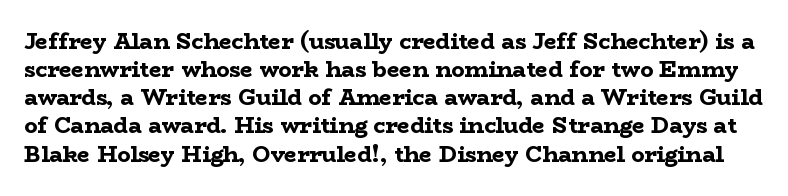
{"italic": "no", "bold": "yes", "underline": "no", "line_spacing": "normal", "line_spacing_ratio": 1.28, "letter_spacing": "normal", "letter_spacing_em": 0.0, "glyph_px": 22}
